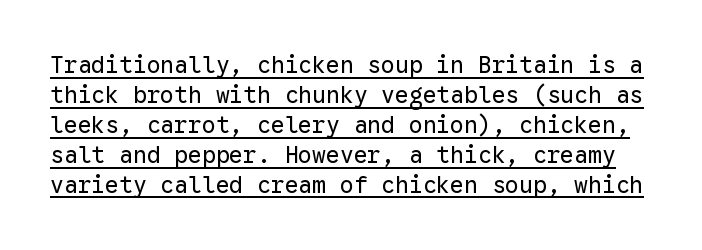
Q: Is the text bold? A: No.
Q: Is the text italic (slanted)? A: No, it is upright.
Q: Is the text underlined? A: Yes.
Q: Is the spacing between letters normal or unusually wide? A: Normal.
Q: Is the spacing between lines tight, normal or loose? A: Normal.
